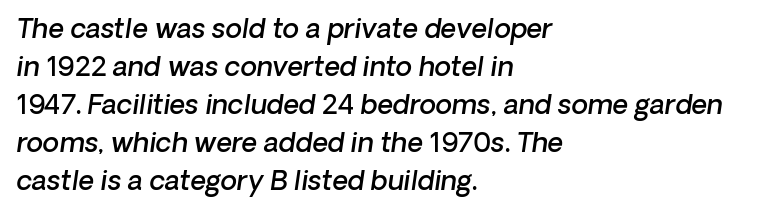
Q: Is the text bold? A: Semi-bold.
Q: Is the text italic (slanted)? A: Yes, it leans right by about 8 degrees.
Q: Is the text underlined? A: No.
Q: How is the paragraph aligned? A: Left-aligned.
Q: Is the spacing between letters normal or unusually wide? A: Normal.
Q: Is the spacing between lines tight, normal or loose? A: Normal.
